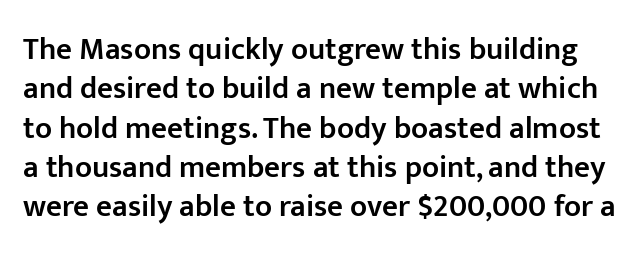
The image shows 31 px semibold sans-serif type, upright; set normal line spacing (1.27x), normal letter spacing, not underlined; low stroke contrast and a medium x-height.
